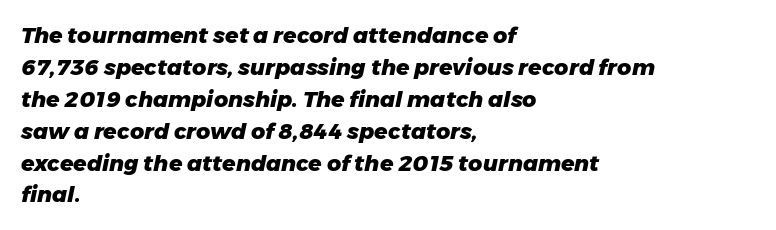
The image shows 22 px bold type, italic (leaning right); set left-aligned, normal line spacing (1.45x), normal letter spacing, not underlined.
